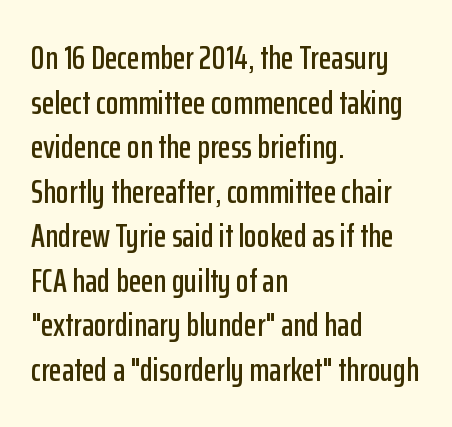
The image shows 33 px condensed sans-serif type, upright; set left-aligned, normal line spacing (1.35x), normal letter spacing, not underlined; low stroke contrast and a medium x-height.
